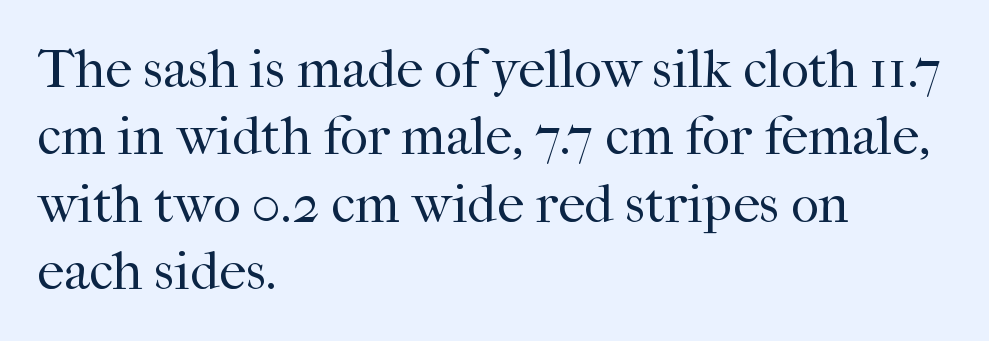
{"serif": "yes", "italic": "no", "bold": "no", "weight": "regular", "width": "normal", "stroke_contrast": "high", "x_height": "medium", "monospaced": "no", "underline": "no", "align": "left", "line_spacing": "normal", "line_spacing_ratio": 1.25, "letter_spacing": "normal", "letter_spacing_em": 0.0, "glyph_px": 54}
